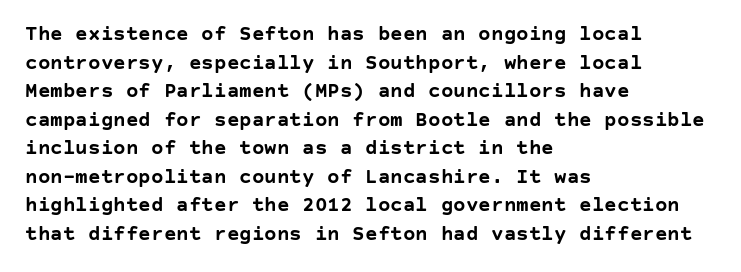
The image shows 21 px bold type, upright; set left-aligned, normal line spacing (1.36x), normal letter spacing, not underlined.
